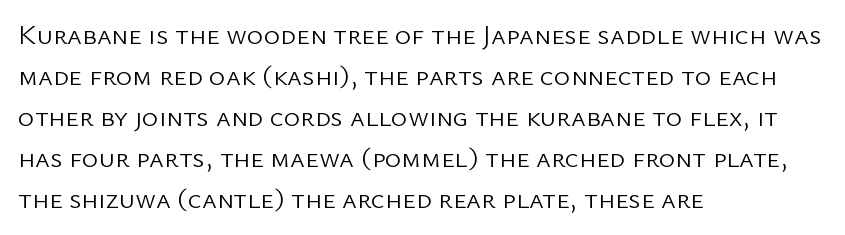
The image shows 28 px light sans-serif type, upright; set left-aligned, normal line spacing (1.46x), normal letter spacing, not underlined; low stroke contrast and a medium x-height.
